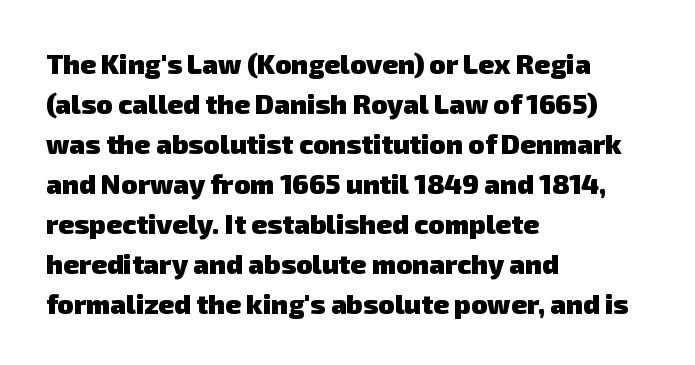
The image shows 27 px bold type; set left-aligned, normal line spacing (1.48x), normal letter spacing, not underlined.
